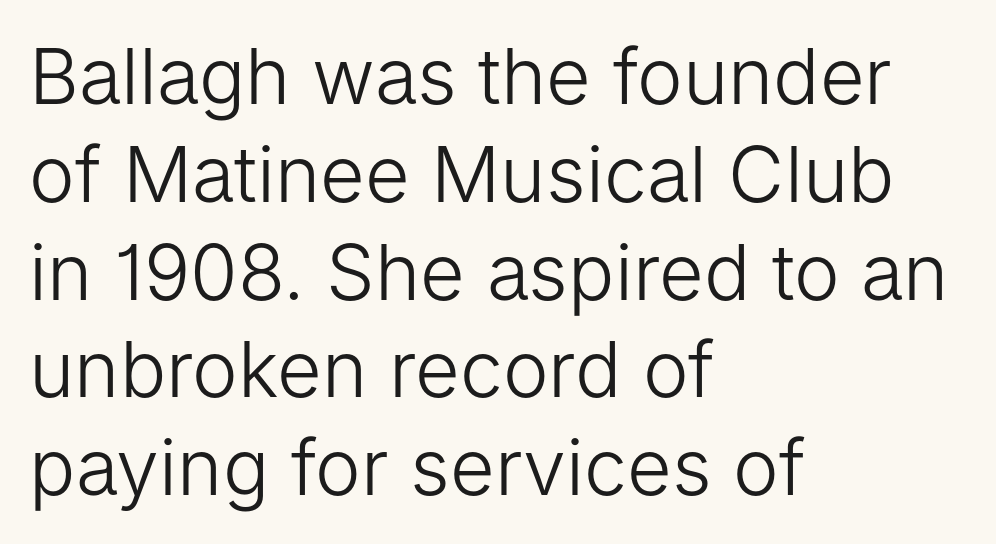
A bare baseline throughout the passage. Regarding serifs, this sample does without them. Counters stay open thanks to moderate or lighter strokes. Leftover space on each line is placed entirely after the last word. Every character sits straight up, as roman type does. Varying glyph widths throughout — classic text-font behaviour.
